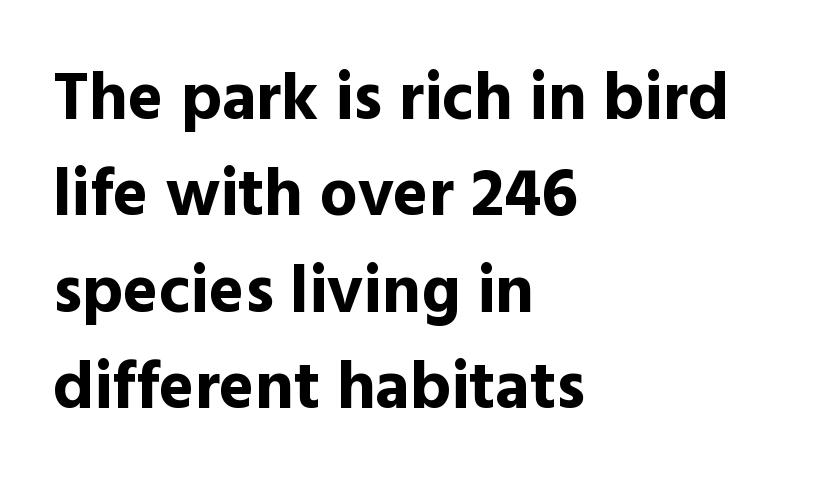
The image shows 67 px bold sans-serif type, upright; set left-aligned, normal line spacing (1.44x), normal letter spacing, not underlined; a medium x-height.
